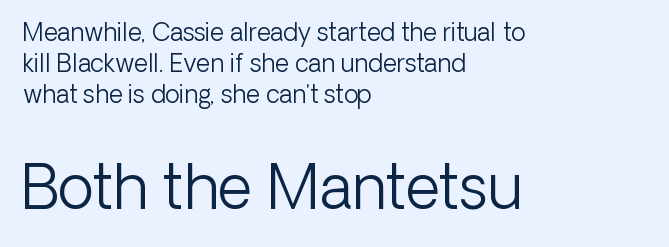
{"serif": "no", "italic": "no", "bold": "no", "weight": "light", "width": "normal", "stroke_contrast": "low", "x_height": "medium", "monospaced": "no", "underline": "no", "align": "left", "line_spacing": "normal", "line_spacing_ratio": 1.29, "letter_spacing": "normal", "letter_spacing_em": 0.0, "larger_block": "second", "size_ratio": 2.5, "glyph_px": 60}
